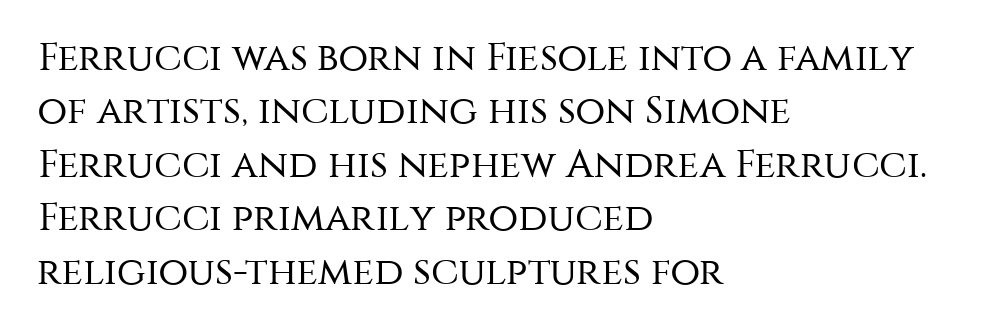
Q: Is the text bold? A: No.
Q: Is the text italic (slanted)? A: No, it is upright.
Q: Is the typeface a serif or a sans-serif typeface? A: Sans-serif.
Q: Is the text underlined? A: No.
Q: How is the paragraph aligned? A: Left-aligned.
Q: Is the spacing between letters normal or unusually wide? A: Normal.
Q: Is the spacing between lines tight, normal or loose? A: Normal.
Q: Width (condensed, normal, or wide)? A: Normal.
Q: Stroke contrast? A: Medium.
Q: x-height? A: Large.
Q: Monospaced? A: No.
